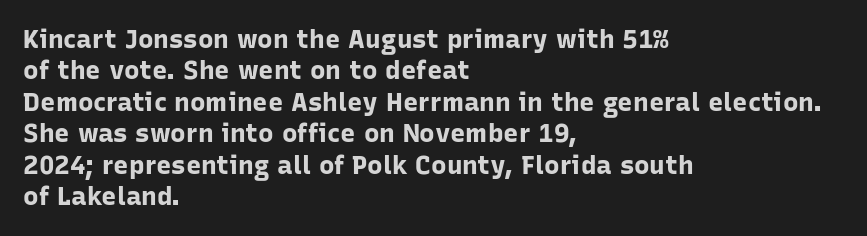
The image shows 26 px bold type, upright; set left-aligned, line spacing 1.21x, normal letter spacing, not underlined.
